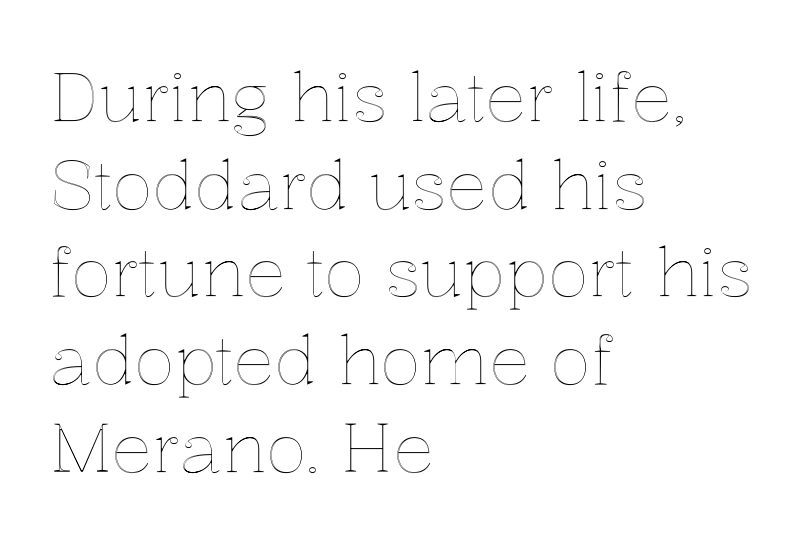
{"italic": "no", "width": "normal", "x_height": "medium", "monospaced": "no", "underline": "no", "align": "left", "line_spacing": "normal", "line_spacing_ratio": 1.29, "letter_spacing": "normal", "letter_spacing_em": 0.0, "glyph_px": 68}
